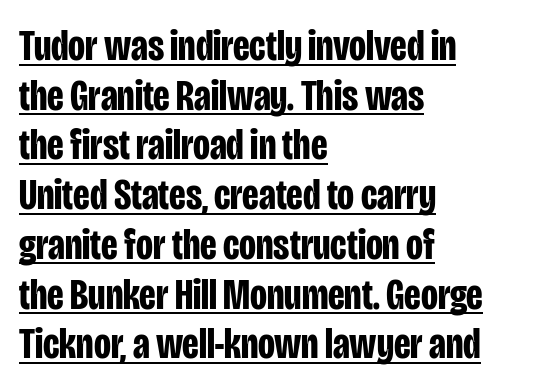
Q: Is the text bold? A: Yes.
Q: Is the text italic (slanted)? A: No, it is upright.
Q: Is the typeface a serif or a sans-serif typeface? A: Sans-serif.
Q: Is the text underlined? A: Yes.
Q: How is the paragraph aligned? A: Left-aligned.
Q: Is the spacing between letters normal or unusually wide? A: Normal.
Q: Is the spacing between lines tight, normal or loose? A: Tight.
Q: Width (condensed, normal, or wide)? A: Condensed.
Q: Stroke contrast? A: Low.
Q: x-height? A: Large.
Q: Monospaced? A: No.
